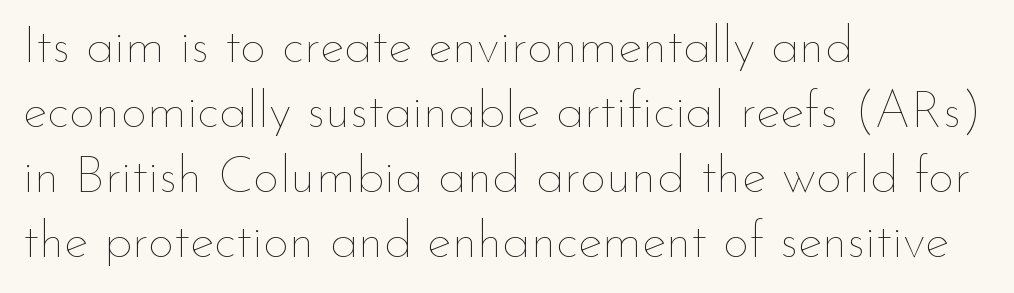
The image shows 52 px thin type, upright; set left-aligned, normal line spacing (1.25x), normal letter spacing, not underlined; low stroke contrast and a small x-height.
